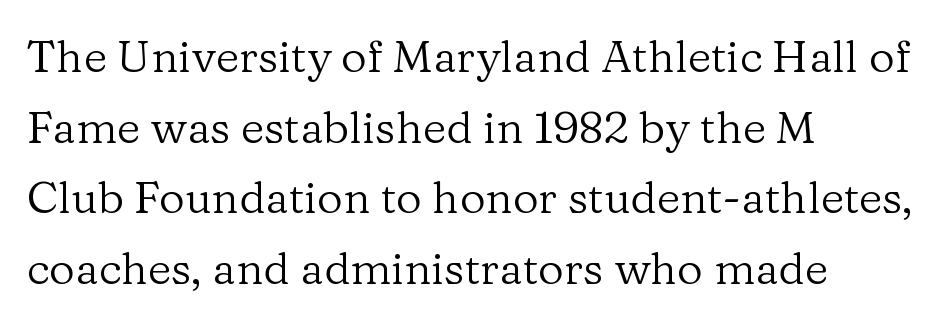
The image shows 45 px regular-weight serif type, upright; set left-aligned, normal line spacing (1.57x), normal letter spacing, not underlined; low stroke contrast and a medium x-height.
